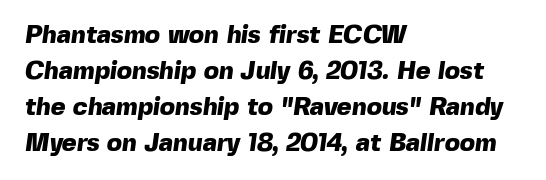
Look at the tracking — it's just the regular setting, nothing added. Honestly, the row spacing looks completely unremarkable. Plain, unruled lines of type. The compositor pushed each line to the left boundary. I'd describe the lettering as bold — thick and assertive.
